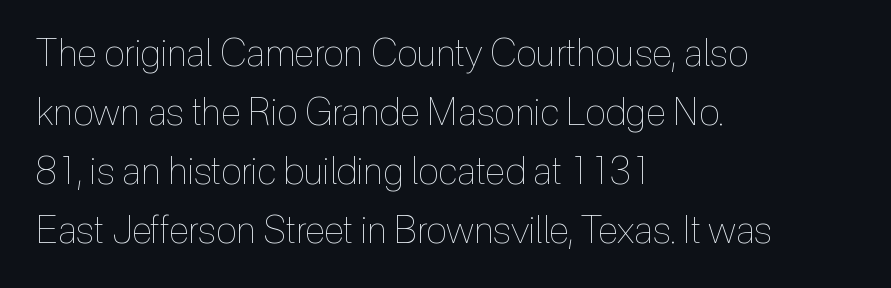
These lines sit exactly where default settings would place them. This is not heavy type; no bold has been used. Quick note: underline off. Italic: no, the glyphs are upright roman. This sample uses plain, unmodified letter spacing. A classic flush-left, rag-right setting is used for this passage.
